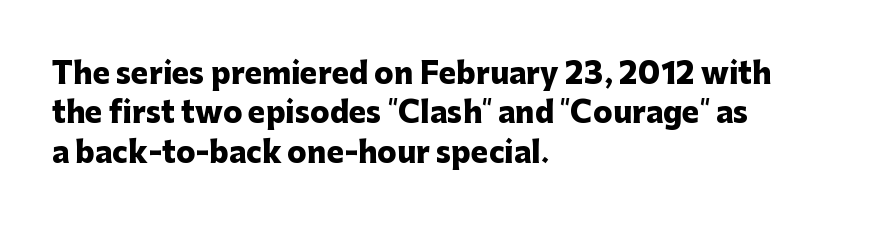
The lines sit at an ordinary, default distance from one another. Is there any slant? The stems are plumb. The space beneath each line is pristine and unruled. These words are printed bold, with thick strokes throughout. Letterform terminals end flat and unadorned throughout the passage. Looks like regular typesetting: each glyph gets only the width it needs.
